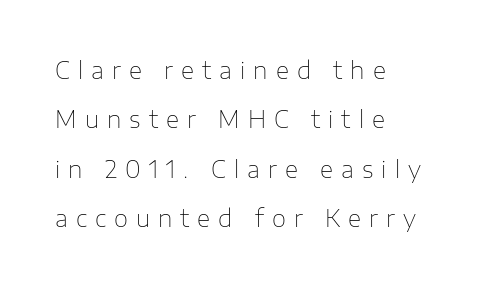
This sample is left-justified, so line endings fall wherever the words run out. Between one letter and the next there's a generous, obvious gap. The lettering stays uniformly vertical, giving the passage a roman look. Honestly, the rows look like they've been pulled way apart. The characters are drawn with everyday or finer stroke widths. Each row of text sits above clean, open space.
